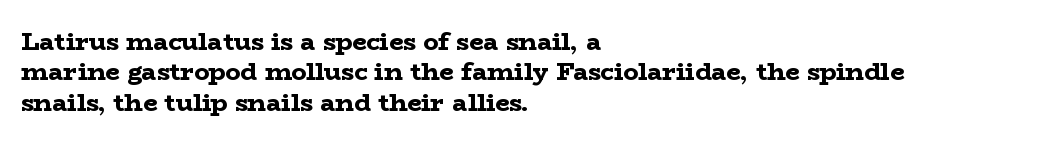
{"italic": "no", "bold": "yes", "underline": "no", "align": "left", "line_spacing_ratio": 1.22, "letter_spacing": "normal", "letter_spacing_em": 0.0, "glyph_px": 25}
